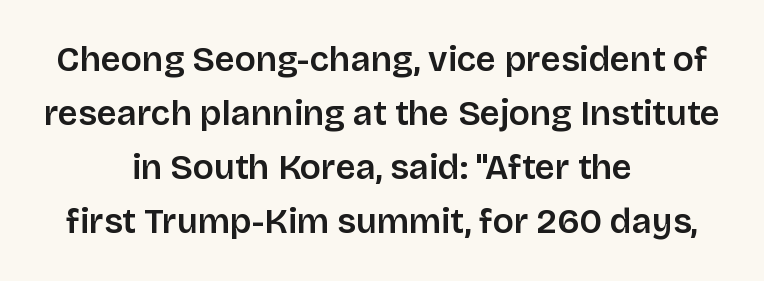
In terms of letterspacing, this is plain default setting. Leading matches the norm, producing a regular column. The passage is arranged like a title page — every line centered. The rendering uses natural spacing where letterforms have individual widths. Italic: no, the glyphs are upright roman. Grotesque or geometric, the face here clearly has no serifs.
